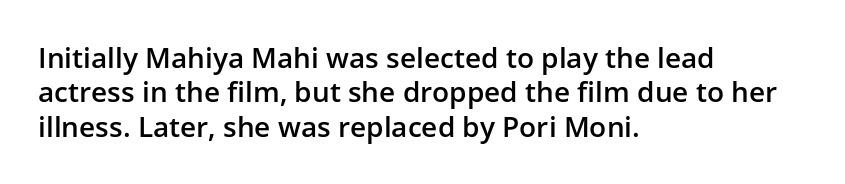
Descender tails drop into unmarked territory. The letters advance in unequal steps, a hallmark of proportional type. The passage is arranged the way most books set body copy — flush left. Are there feet on the stems? There aren't — it's a sans. Here the glyphs are tracked normally, forming tight word shapes. The lettering holds an erect, upright posture throughout.
